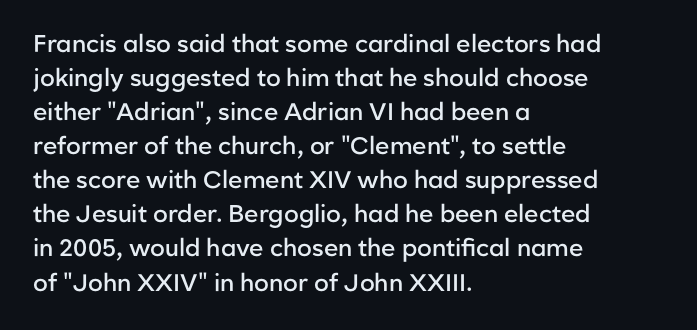
Bold? Not quite — semibold, heavier than regular but stopping short. Caption: standard tracking, unaltered. The setting favours the left margin, as ordinary paragraphs usually do. Leading matches the norm, producing a regular column. If you drew a line through each stem, it would be perfectly vertical. Bare-footed words on every line.
